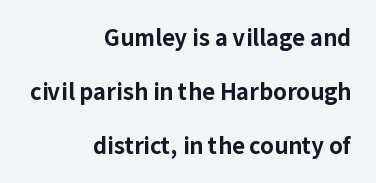
The lines in this sample share a right terminus and differ only in where they begin. This sample uses an upright cut, with every glyph sitting square on the baseline. Words appear dense and cohesive because spacing is normal. Baseline-to-baseline distance is far greater than the letter height.
